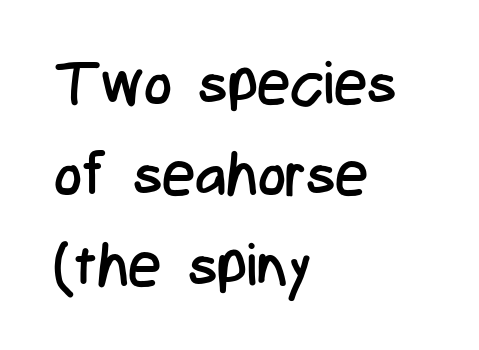
Nobody drew a line under any word here. The text block is weighted toward the left margin, trailing off unevenly rightward. Style check: upright. The rendering uses a moderate line-height, typical for paragraphs.
